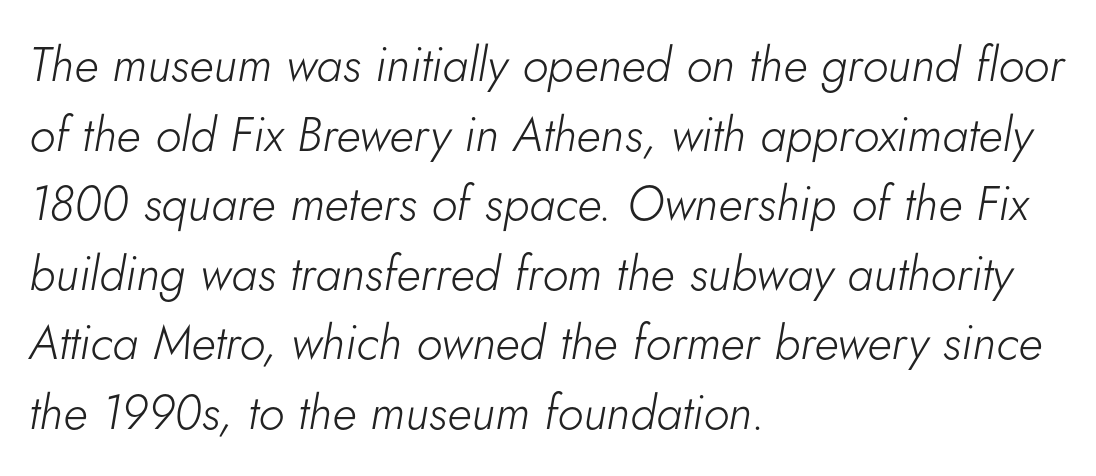
Compared with a centered layout, this one pins lines to the left instead. The typeface has the unassuming heft of standard copy or less. Each letter keeps its own natural width here, so spacing adapts to shape. Whoever set this chose a conventional vertical rhythm.
